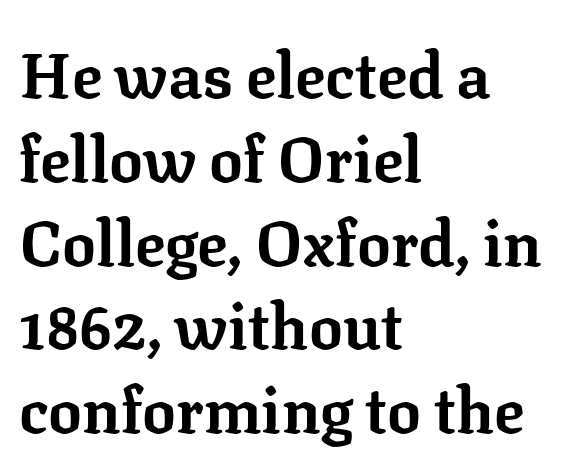
Q: Is the text bold? A: Yes.
Q: Is the text italic (slanted)? A: No, it is upright.
Q: Is the typeface a serif or a sans-serif typeface? A: Serif.
Q: Is the text underlined? A: No.
Q: How is the paragraph aligned? A: Left-aligned.
Q: Is the spacing between letters normal or unusually wide? A: Normal.
Q: Is the spacing between lines tight, normal or loose? A: Normal.
Q: Width (condensed, normal, or wide)? A: Normal.
Q: Stroke contrast? A: Low.
Q: x-height? A: Medium.
Q: Monospaced? A: No.
